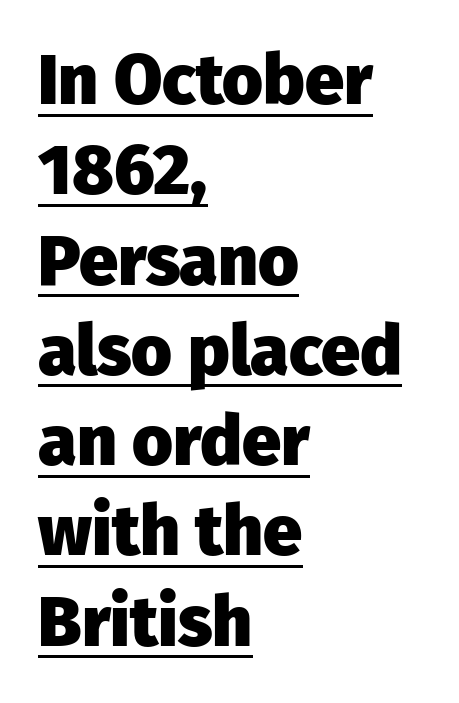
Q: Is the text bold? A: Yes.
Q: Is the text italic (slanted)? A: No, it is upright.
Q: Is the typeface a serif or a sans-serif typeface? A: Sans-serif.
Q: Is the text underlined? A: Yes.
Q: How is the paragraph aligned? A: Left-aligned.
Q: Is the spacing between letters normal or unusually wide? A: Normal.
Q: Is the spacing between lines tight, normal or loose? A: Normal.
Q: Width (condensed, normal, or wide)? A: Normal.
Q: Stroke contrast? A: Low.
Q: x-height? A: Medium.
Q: Monospaced? A: No.
